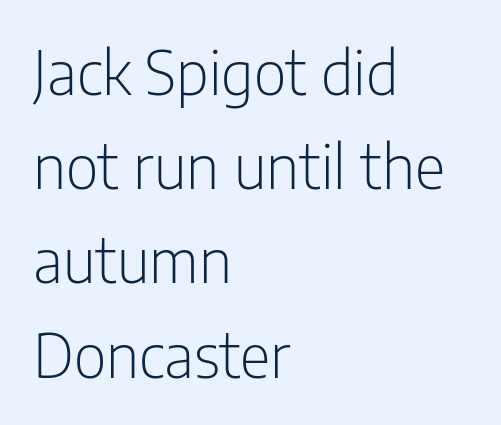
The image shows 60 px light, condensed sans-serif type, upright; set left-aligned, normal line spacing (1.57x), normal letter spacing, not underlined; low stroke contrast and a medium x-height.
